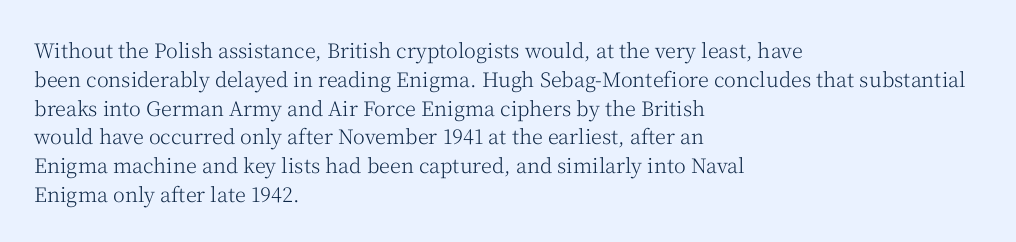
{"italic": "no", "bold": "no", "underline": "no", "align": "left", "line_spacing": "normal", "line_spacing_ratio": 1.44, "letter_spacing": "normal", "letter_spacing_em": 0.0, "glyph_px": 20}
